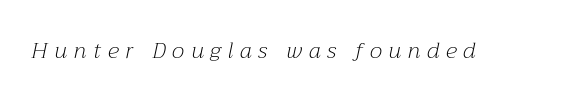
Nobody drew a line under any word here. The typeface has the unassuming heft of standard copy or less. The tracking reads as deliberately expanded to a designer's eye. You can tell it's italic because the verticals aren't actually vertical.
